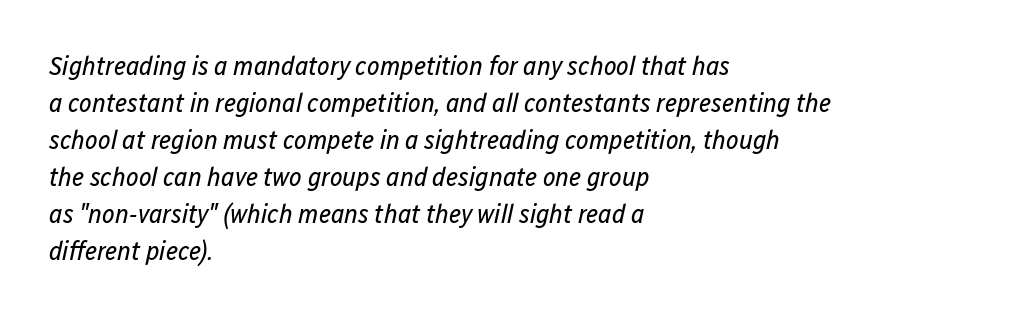
Q: Is the text bold? A: No.
Q: Is the text italic (slanted)? A: Yes, it leans right by about 12 degrees.
Q: Is the text underlined? A: No.
Q: How is the paragraph aligned? A: Left-aligned.
Q: Is the spacing between letters normal or unusually wide? A: Normal.
Q: Is the spacing between lines tight, normal or loose? A: Normal.
